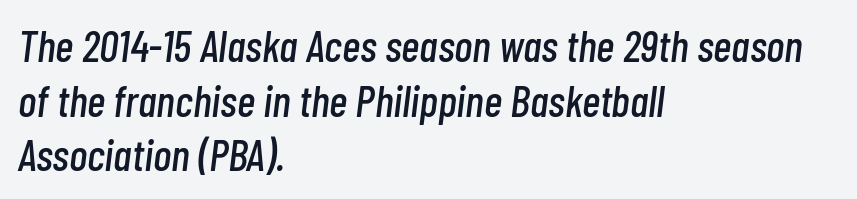
{"italic": "yes", "lean": "right", "slant_degrees": 7, "width": "condensed", "stroke_contrast": "low", "x_height": "medium", "monospaced": "no", "underline": "no", "align": "left", "line_spacing_ratio": 1.24, "letter_spacing": "normal", "letter_spacing_em": 0.0, "glyph_px": 44}
